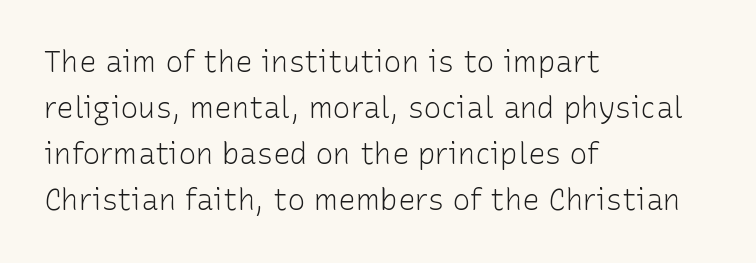
The image shows 29 px light sans-serif type, upright; set left-aligned, normal line spacing (1.59x), normal letter spacing, not underlined; low stroke contrast and a medium x-height.
